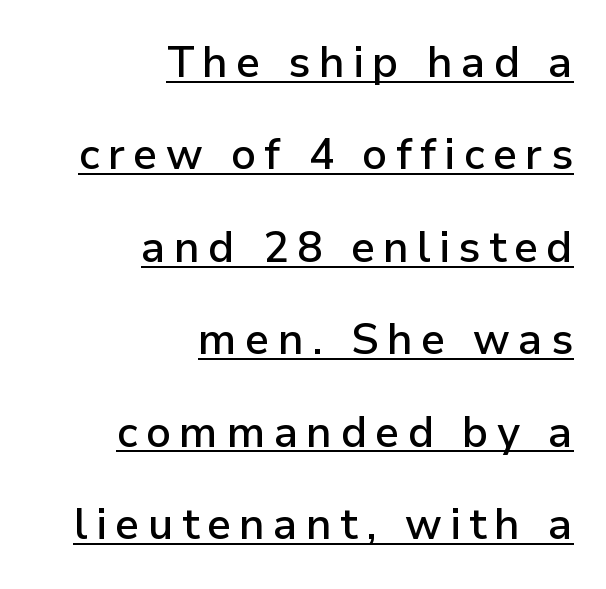
Q: Is the text bold? A: Semi-bold.
Q: Is the text italic (slanted)? A: No, it is upright.
Q: Is the typeface a serif or a sans-serif typeface? A: Sans-serif.
Q: Is the text underlined? A: Yes.
Q: How is the paragraph aligned? A: Right-aligned.
Q: Is the spacing between lines tight, normal or loose? A: Loose.
Q: Width (condensed, normal, or wide)? A: Normal.
Q: Stroke contrast? A: Low.
Q: x-height? A: Medium.
Q: Monospaced? A: No.
